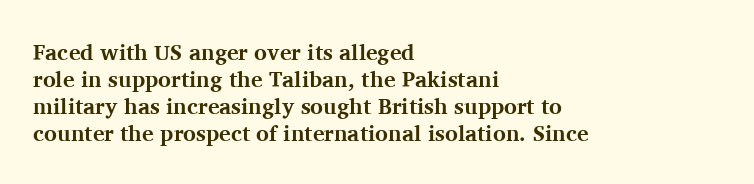
Q: Is the text bold? A: Yes.
Q: Is the text italic (slanted)? A: No, it is upright.
Q: Is the text underlined? A: No.
Q: How is the paragraph aligned? A: Left-aligned.
Q: Is the spacing between letters normal or unusually wide? A: Normal.
